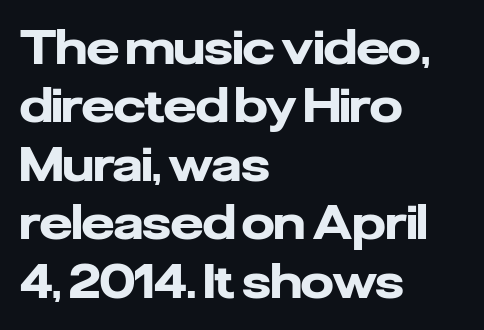
{"serif": "no", "italic": "no", "bold": "yes", "weight": "heavy", "width": "normal", "stroke_contrast": "low", "x_height": "medium", "monospaced": "no", "underline": "no", "align": "left", "line_spacing": "normal", "line_spacing_ratio": 1.27, "letter_spacing": "normal", "letter_spacing_em": 0.0, "glyph_px": 46}
